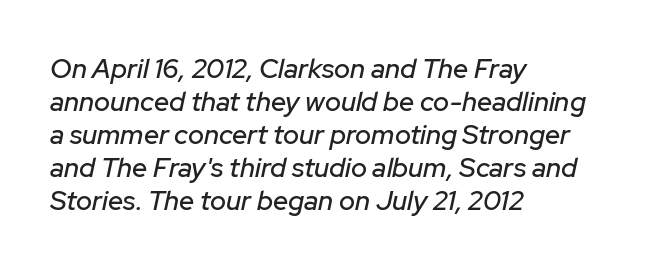
The image shows 27 px text type, italic (leaning right); set left-aligned, line spacing 1.22x, normal letter spacing, not underlined.
